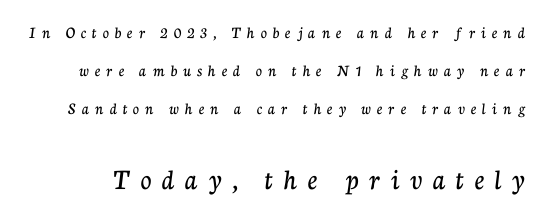
{"serif": "yes", "width": "normal", "stroke_contrast": "low", "x_height": "medium", "monospaced": "no", "underline": "no", "line_spacing": "loose", "line_spacing_ratio": 2.23, "letter_spacing": "wide", "letter_spacing_em": 0.36, "larger_block": "second", "size_ratio": 1.76, "glyph_px": 30}
